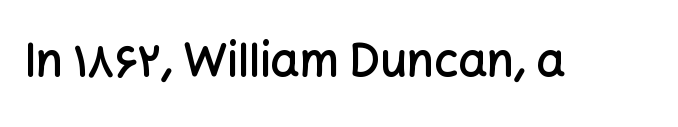
Are there feet on the stems? There aren't — it's a sans. The passage shown is not underscored anywhere. This sample uses an upright cut, with every glyph sitting square on the baseline. Proportional: the letters do not fall into vertical columns. A typesetter would call this zero additional tracking.
